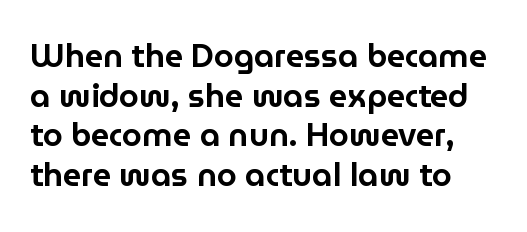
Q: Is the text italic (slanted)? A: No, it is upright.
Q: Is the typeface a serif or a sans-serif typeface? A: Sans-serif.
Q: Is the text underlined? A: No.
Q: Is the spacing between letters normal or unusually wide? A: Normal.
Q: Width (condensed, normal, or wide)? A: Normal.
Q: Stroke contrast? A: Low.
Q: x-height? A: Medium.
Q: Monospaced? A: No.
